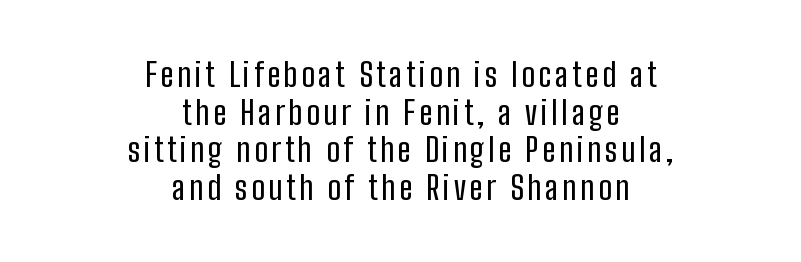
{"serif": "no", "italic": "no", "width": "condensed", "stroke_contrast": "low", "x_height": "medium", "monospaced": "no", "underline": "no", "align": "center", "line_spacing": "tight", "line_spacing_ratio": 1.14, "glyph_px": 33}
